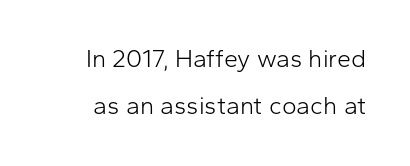
{"italic": "no", "bold": "no", "underline": "no", "line_spacing_ratio": 1.89, "letter_spacing": "normal", "letter_spacing_em": 0.0, "glyph_px": 25}
